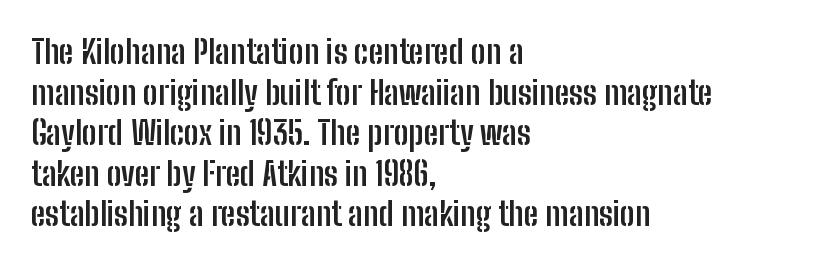
{"serif": "no", "italic": "no", "bold": "yes", "weight": "semibold", "width": "condensed", "stroke_contrast": "low", "x_height": "medium", "monospaced": "no", "underline": "no", "align": "left", "line_spacing_ratio": 1.23, "letter_spacing": "normal", "letter_spacing_em": 0.0, "glyph_px": 33}
